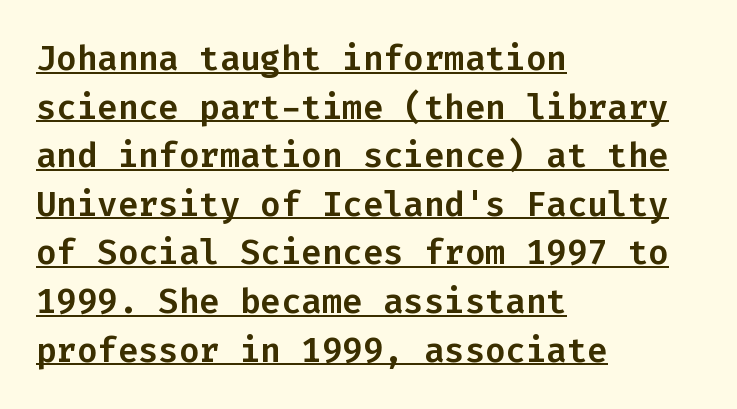
Standard letterfit; no display-style spreading of the glyphs. The characters display no serif detailing; their extremities are plain. Check the space under the baseline: a stroke is drawn there. Do the characters align in a grid? Yes, the font is monospaced. Notice how descenders clear the ascenders below comfortably — that's standard leading.
